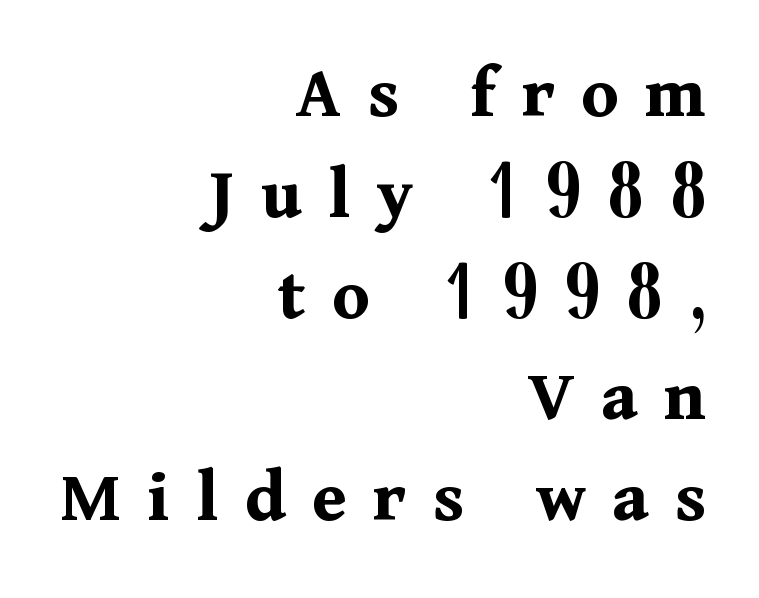
Each letter's strokes conclude with small projecting serifs. The lines in this sample share a right terminus and differ only in where they begin. Does the leading feel generous? No, just average. A dark, heavy texture on the line: the type is bold. Nobody drew a line under any word here.
